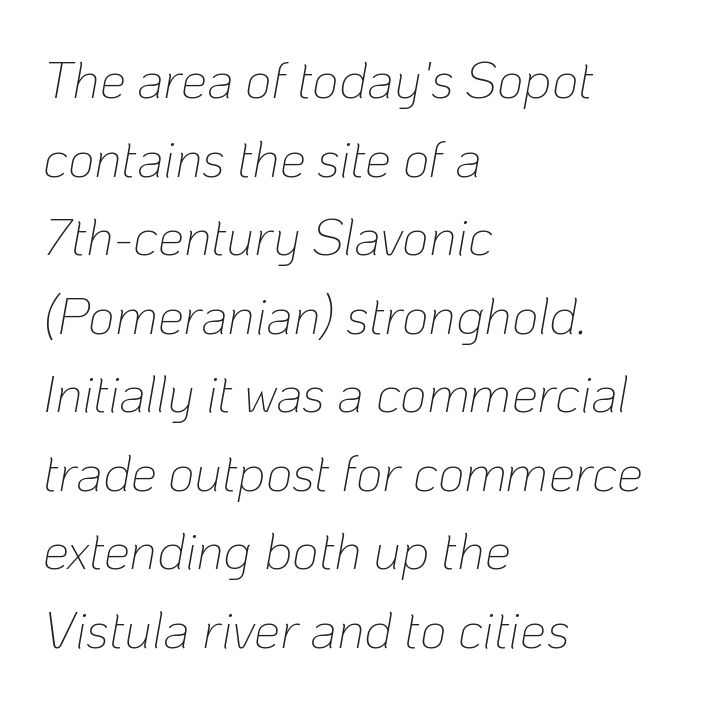
The image shows 52 px thin type, italic (leaning right); set left-aligned, normal line spacing (1.51x), normal letter spacing, not underlined; low stroke contrast and a medium x-height.
